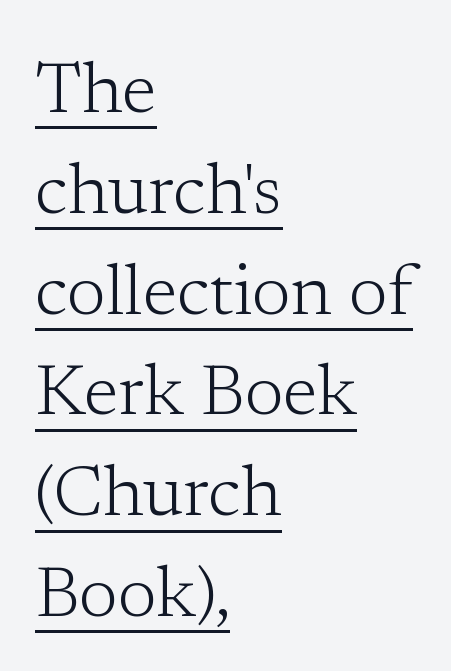
Q: Is the text bold? A: No.
Q: Is the text italic (slanted)? A: No, it is upright.
Q: Is the typeface a serif or a sans-serif typeface? A: Serif.
Q: Is the text underlined? A: Yes.
Q: How is the paragraph aligned? A: Left-aligned.
Q: Is the spacing between letters normal or unusually wide? A: Normal.
Q: Is the spacing between lines tight, normal or loose? A: Normal.
Q: Width (condensed, normal, or wide)? A: Normal.
Q: Stroke contrast? A: Low.
Q: x-height? A: Medium.
Q: Monospaced? A: No.
